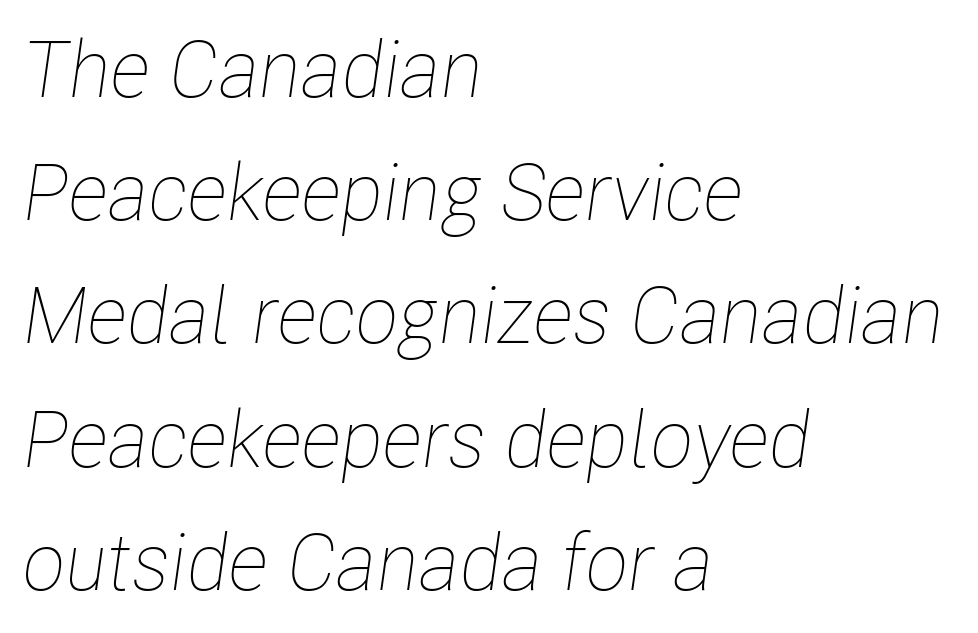
{"italic": "yes", "lean": "right", "slant_degrees": 8, "bold": "no", "weight": "thin", "width": "condensed", "stroke_contrast": "low", "x_height": "medium", "monospaced": "no", "underline": "no", "align": "left", "line_spacing": "normal", "line_spacing_ratio": 1.56, "letter_spacing": "normal", "letter_spacing_em": 0.0, "glyph_px": 79}
